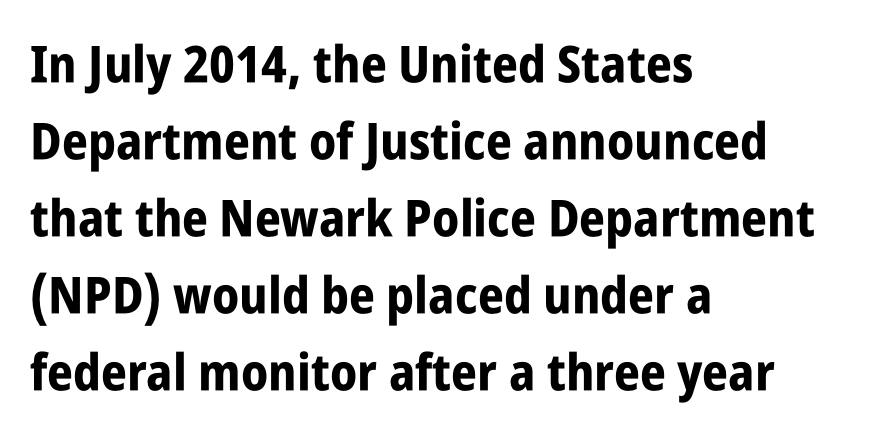
{"serif": "no", "italic": "no", "bold": "yes", "weight": "bold", "width": "condensed", "stroke_contrast": "low", "x_height": "large", "monospaced": "no", "underline": "no", "align": "left", "line_spacing": "normal", "line_spacing_ratio": 1.51, "letter_spacing": "normal", "letter_spacing_em": 0.0, "glyph_px": 51}
